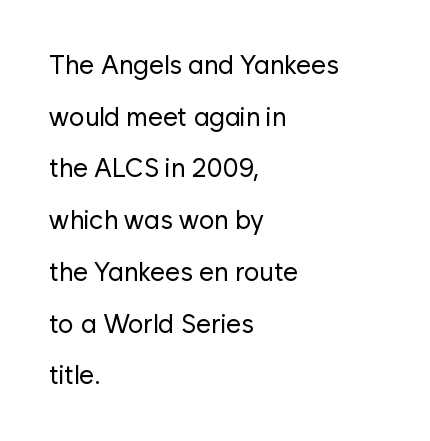
The image shows 26 px text type, upright; set left-aligned, loose line spacing (1.99x), normal letter spacing, not underlined.
